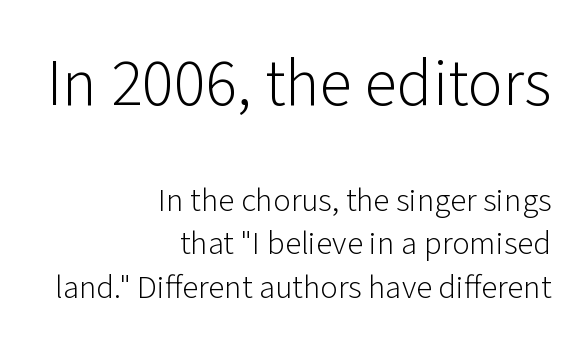
Honestly, there is no underline to notice here at all. Stems here are at most as thick as an everyday book face. These lines are rendered in a variable-pitch font. Quick note: not italic, upright.
